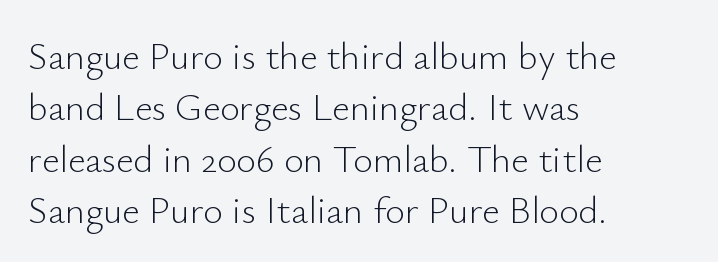
The letters look calm and open, with moderate or lighter stems. Spacing verdict: proportional, widths tailored to each character. Leading matches the norm, producing a regular column. In terms of letterform style, serifs are entirely absent. What stands out about the letter spacing? Nothing — it is the standard amount. Letters rest on an invisible, unmarked baseline.
